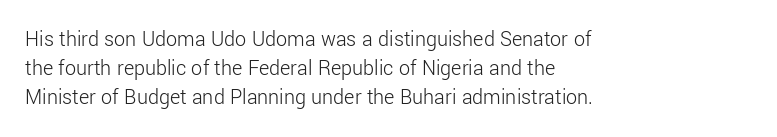
{"italic": "no", "bold": "no", "underline": "no", "align": "left", "line_spacing": "normal", "line_spacing_ratio": 1.31, "letter_spacing": "normal", "letter_spacing_em": 0.0, "glyph_px": 22}
